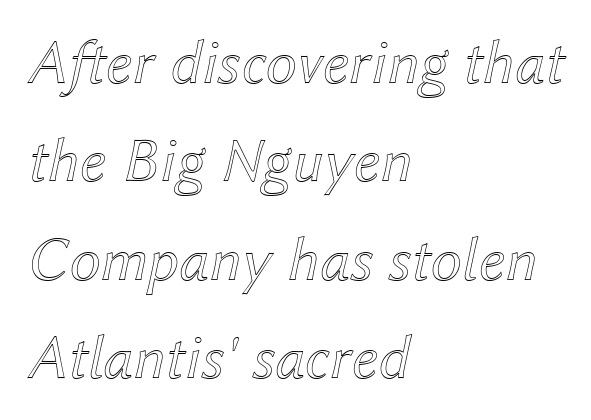
The image shows 63 px text type, italic (leaning right); set left-aligned, normal line spacing (1.56x), normal letter spacing, not underlined; a medium x-height.
